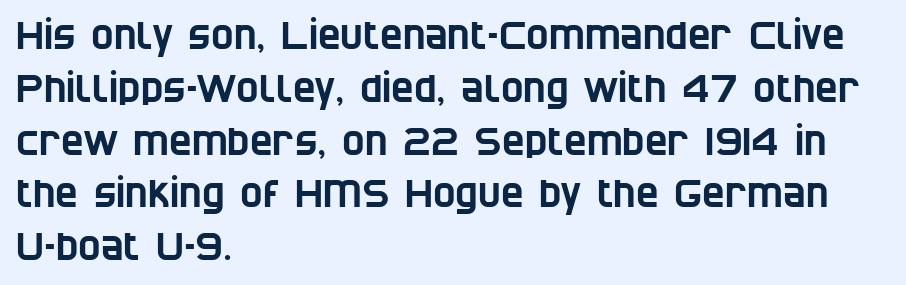
{"serif": "no", "width": "condensed", "stroke_contrast": "low", "x_height": "large", "monospaced": "no", "underline": "no", "align": "left", "line_spacing": "normal", "line_spacing_ratio": 1.39, "letter_spacing": "normal", "letter_spacing_em": 0.0, "glyph_px": 38}
